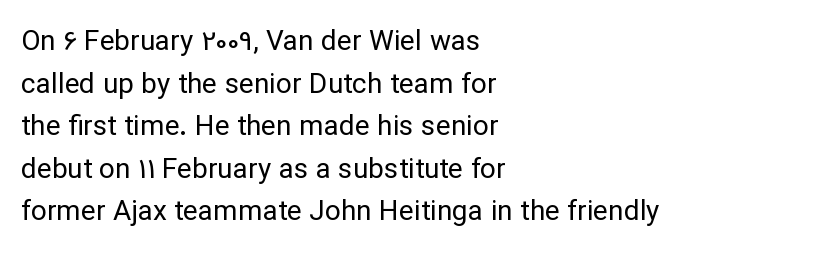
Tracking value appears to be zero — textbook default spacing. Alignment: flush left. In terms of letterform style, serifs are entirely absent. The weight tops out at a normal text grade.
